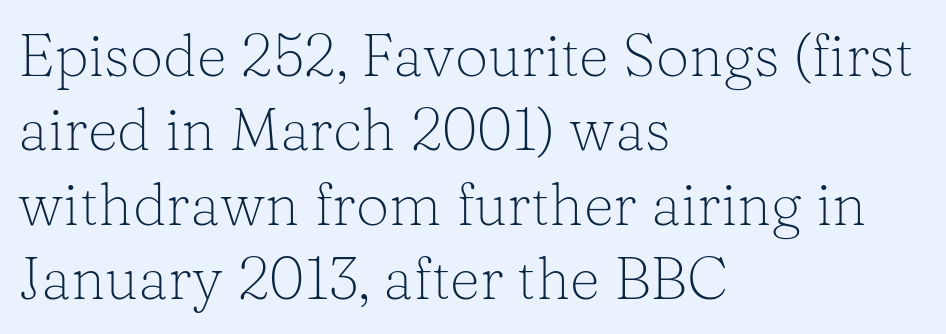
Q: Is the text bold? A: No.
Q: Is the text italic (slanted)? A: No, it is upright.
Q: Is the typeface a serif or a sans-serif typeface? A: Serif.
Q: Is the text underlined? A: No.
Q: How is the paragraph aligned? A: Left-aligned.
Q: Is the spacing between letters normal or unusually wide? A: Normal.
Q: Is the spacing between lines tight, normal or loose? A: Normal.
Q: Width (condensed, normal, or wide)? A: Normal.
Q: Stroke contrast? A: Low.
Q: x-height? A: Medium.
Q: Monospaced? A: No.
